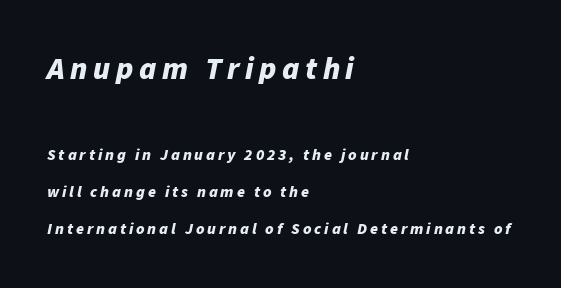
{"italic": "yes", "lean": "right", "slant_degrees": 11, "bold": "yes", "weight": "bold", "width": "normal", "stroke_contrast": "low", "x_height": "medium", "monospaced": "no", "underline": "no", "align": "left", "line_spacing": "loose", "line_spacing_ratio": 2.3, "larger_block": "first", "size_ratio": 1.94, "glyph_px": 31}
